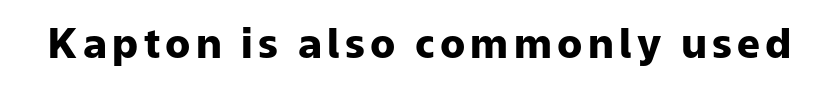
The image shows 41 px heavy sans-serif type, upright; set not underlined; low stroke contrast and a medium x-height.
